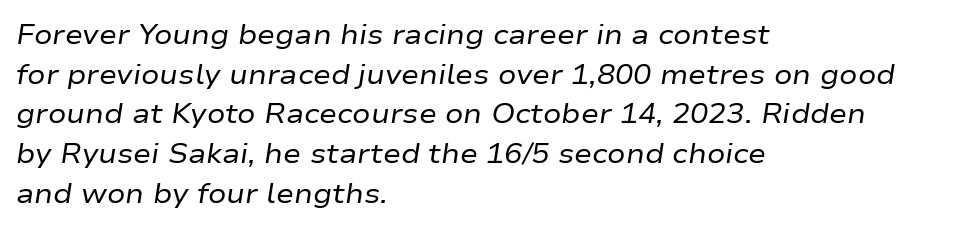
{"italic": "yes", "lean": "right", "slant_degrees": 9, "bold": "no", "underline": "no", "align": "left", "line_spacing": "normal", "line_spacing_ratio": 1.47, "letter_spacing": "normal", "letter_spacing_em": 0.0, "glyph_px": 27}
